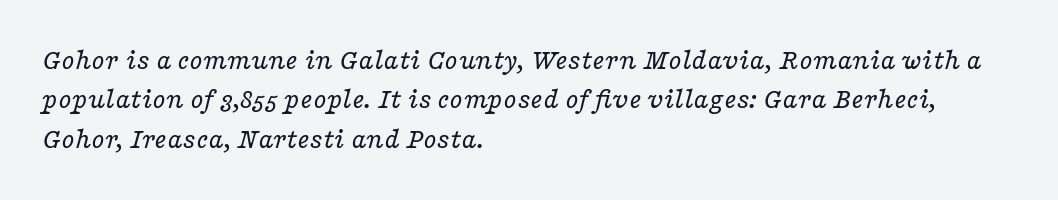
Q: Is the text bold? A: No.
Q: Is the text italic (slanted)? A: Yes, it leans right by about 16 degrees.
Q: Is the typeface a serif or a sans-serif typeface? A: Serif.
Q: Is the text underlined? A: No.
Q: How is the paragraph aligned? A: Left-aligned.
Q: Is the spacing between letters normal or unusually wide? A: Normal.
Q: Is the spacing between lines tight, normal or loose? A: Normal.
Q: Width (condensed, normal, or wide)? A: Wide.
Q: Stroke contrast? A: Low.
Q: x-height? A: Medium.
Q: Monospaced? A: No.
